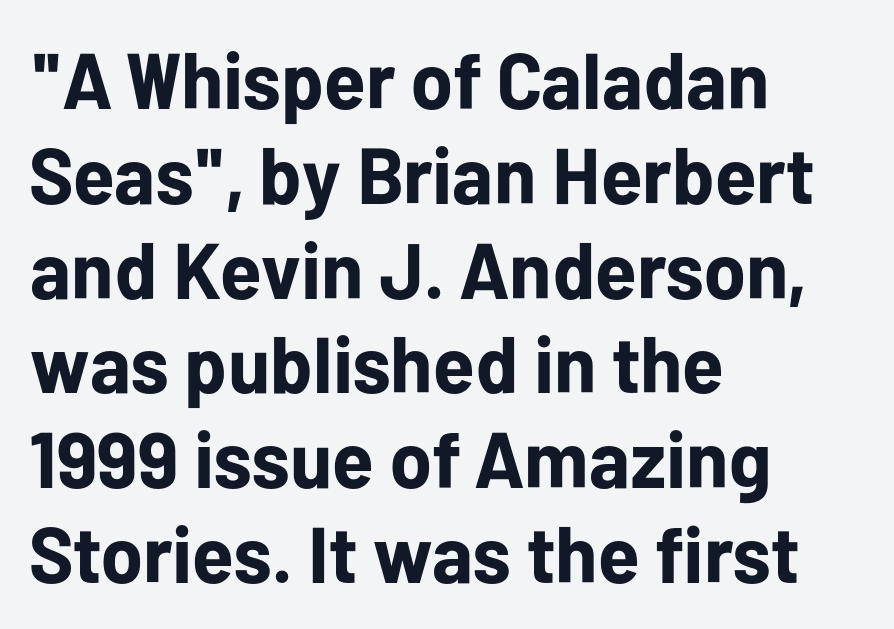
Emphasis by weight is at full strength: bold. The face used here is a sans, in the tradition of grotesques and geometrics. These lines are set flush left with a ragged right edge. The typography opts for an upright posture over an oblique one.
